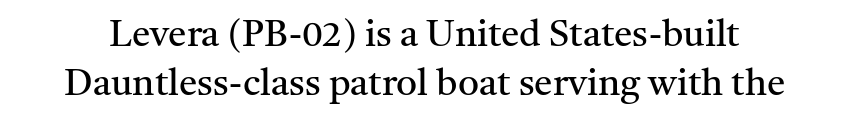
The image shows 37 px regular-weight serif type, upright; set normal line spacing (1.32x), normal letter spacing, not underlined; medium stroke contrast and a medium x-height.
